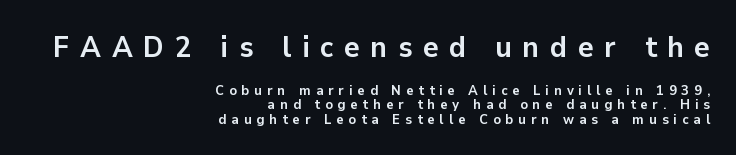
Note: no serifs on the glyphs. The passage is arranged like a letterhead date or caption credit — flush right. The line texture is sparse and dotted thanks to wide tracking. The rendering uses natural spacing where letterforms have individual widths. Notice how descenders almost collide with the ascenders below — that's tight leading.
